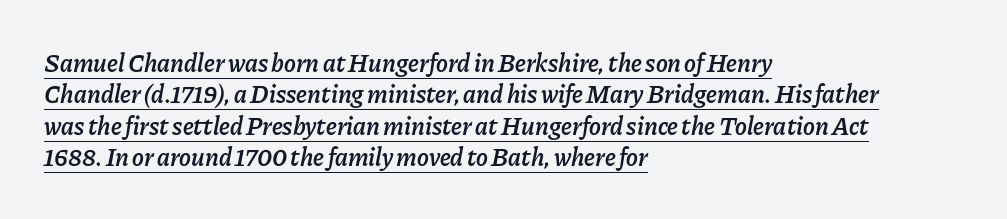
The letters are slanted; this is an italic face. These characters rest on top of a visible drawn line. Reading down the column, the eye jumps a familiar distance to each next line. Firm but not heavy-handed strokes: this text is semibold. The letters sit at their default tracking, neither squeezed nor spread. All the whitespace from short lines collects on the right.
